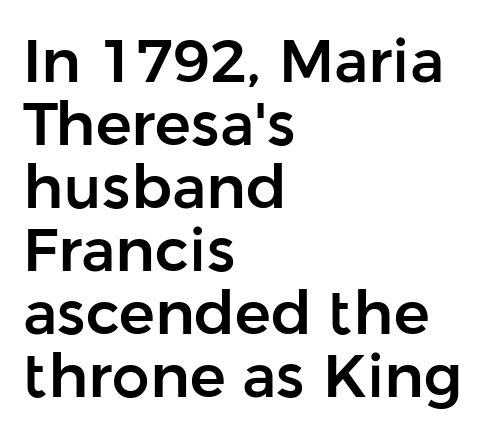
{"serif": "no", "italic": "no", "width": "normal", "stroke_contrast": "low", "x_height": "medium", "monospaced": "no", "underline": "no", "align": "left", "line_spacing": "tight", "line_spacing_ratio": 1.05, "letter_spacing": "normal", "letter_spacing_em": 0.0, "glyph_px": 60}
